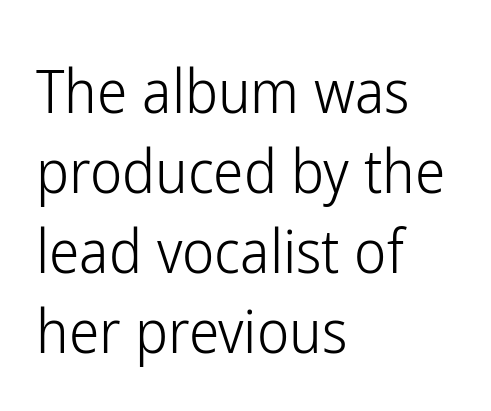
{"serif": "no", "italic": "no", "bold": "no", "weight": "light", "width": "condensed", "stroke_contrast": "low", "x_height": "medium", "monospaced": "no", "underline": "no", "align": "left", "line_spacing": "normal", "line_spacing_ratio": 1.31, "letter_spacing": "normal", "letter_spacing_em": 0.0, "glyph_px": 61}
